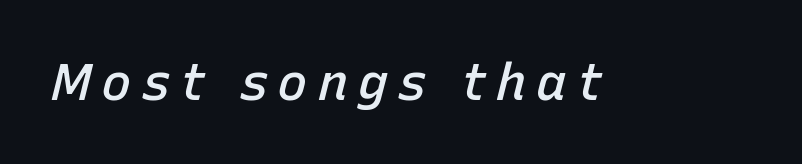
{"italic": "yes", "lean": "right", "slant_degrees": 15, "bold": "semi", "weight": "semibold", "width": "normal", "stroke_contrast": "low", "x_height": "medium", "monospaced": "no", "underline": "no", "glyph_px": 51}
